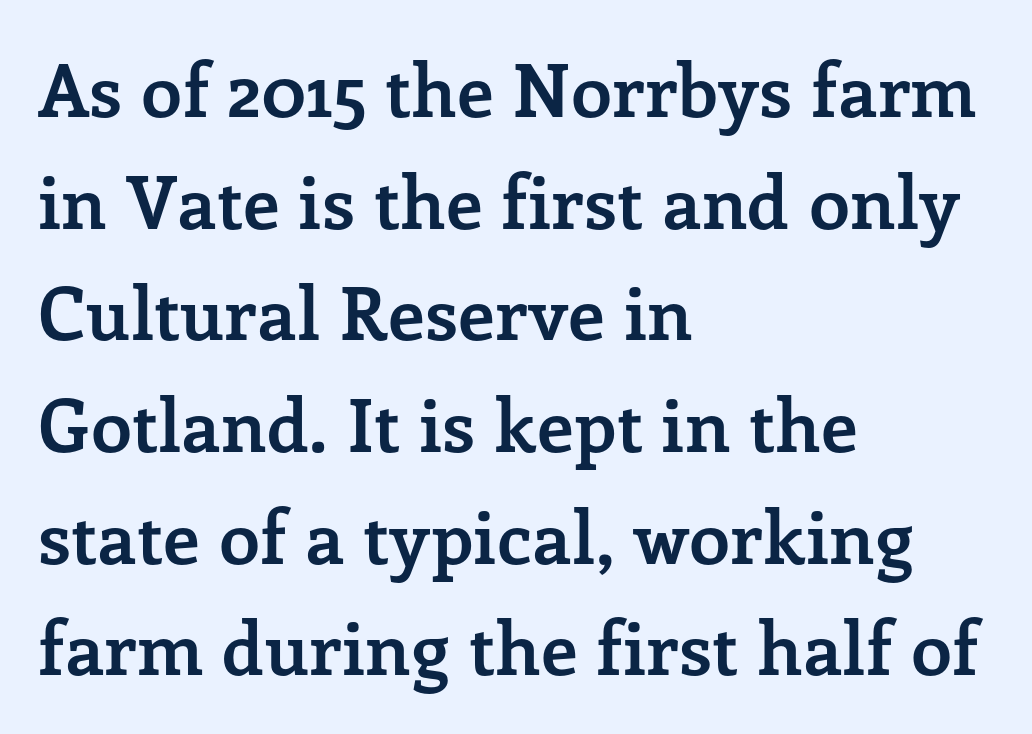
The image shows 73 px semibold serif type, upright; set left-aligned, normal line spacing (1.53x), normal letter spacing, not underlined; low stroke contrast and a medium x-height.
